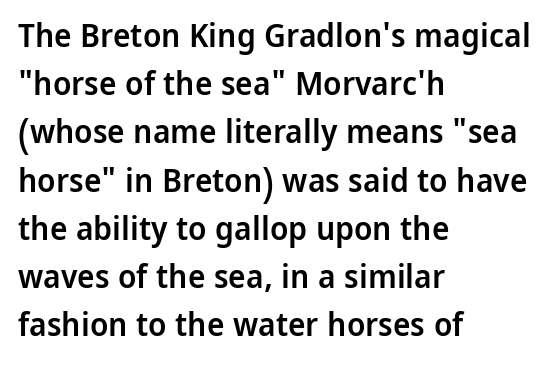
Posture: straight, roman, zero tilt. Bare-footed words on every line. Each new line begins a customary step beneath the previous one. No extra tracking has been applied to these lines. Every letter is mildly thick-stroked: semibold rather than bold. Is this a sans? Yes — the strokes have no serifs.
